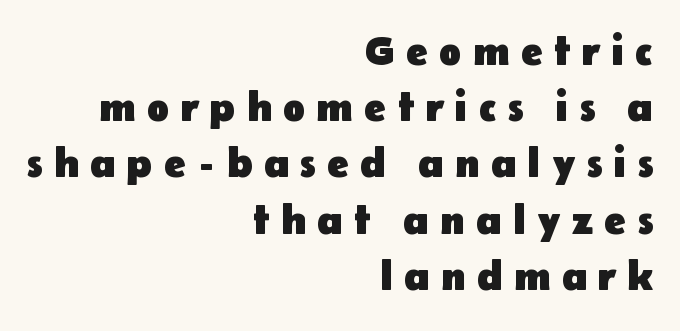
I'd describe the lettering as bold — thick and assertive. The passage shown has open, widely tracked lettering throughout. Ascenders rise straight up at ninety degrees. This block has exactly the height ordinary leading produces. Right-aligned paragraph, ragged on the left.
